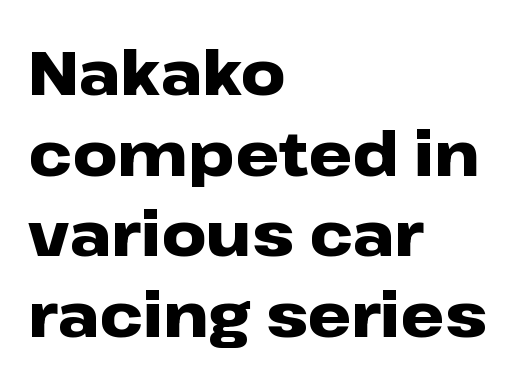
Q: Is the text bold? A: Yes.
Q: Is the text italic (slanted)? A: No, it is upright.
Q: Is the typeface a serif or a sans-serif typeface? A: Sans-serif.
Q: Is the text underlined? A: No.
Q: How is the paragraph aligned? A: Left-aligned.
Q: Is the spacing between letters normal or unusually wide? A: Normal.
Q: Is the spacing between lines tight, normal or loose? A: Normal.
Q: Width (condensed, normal, or wide)? A: Wide.
Q: Stroke contrast? A: Low.
Q: x-height? A: Medium.
Q: Monospaced? A: No.
